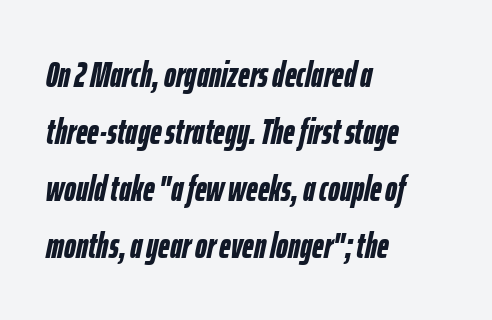
Q: Is the text bold? A: Yes.
Q: Is the text italic (slanted)? A: Yes, it leans right by about 12 degrees.
Q: Is the text underlined? A: No.
Q: How is the paragraph aligned? A: Left-aligned.
Q: Is the spacing between letters normal or unusually wide? A: Normal.
Q: Is the spacing between lines tight, normal or loose? A: Normal.
Q: Width (condensed, normal, or wide)? A: Condensed.
Q: Stroke contrast? A: Low.
Q: x-height? A: Medium.
Q: Monospaced? A: No.
